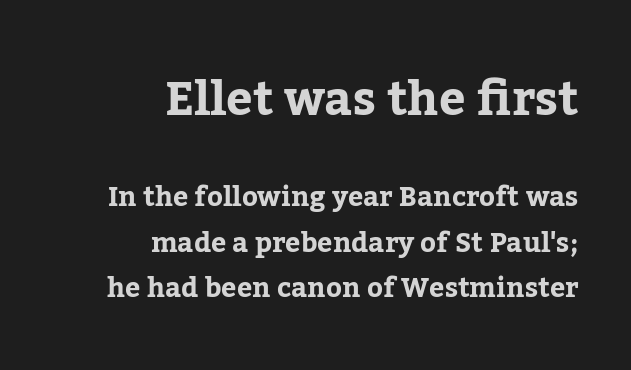
The image shows 47 px serif type, upright; set right-aligned, normal line spacing (1.69x), normal letter spacing, not underlined; the first (top) block is 1.74x larger; low stroke contrast and a medium x-height.
